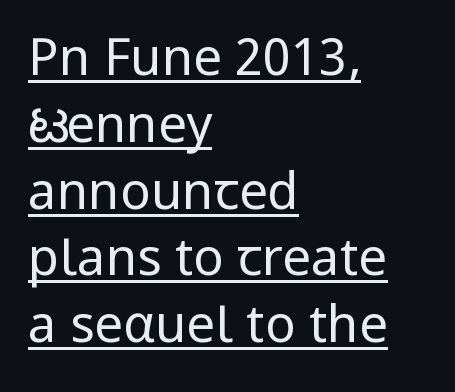
Note the varied advance widths — an 'i' is clearly narrower than an 'm'. Letters have the restrained weight of plain body copy at most. The passage shown is typeset with a sans-serif family. Descenders here cross a horizontal rule under the line. The ragged edge is on the right, which tells us the setting is flush left. Rendered with straight, roman letterforms.
